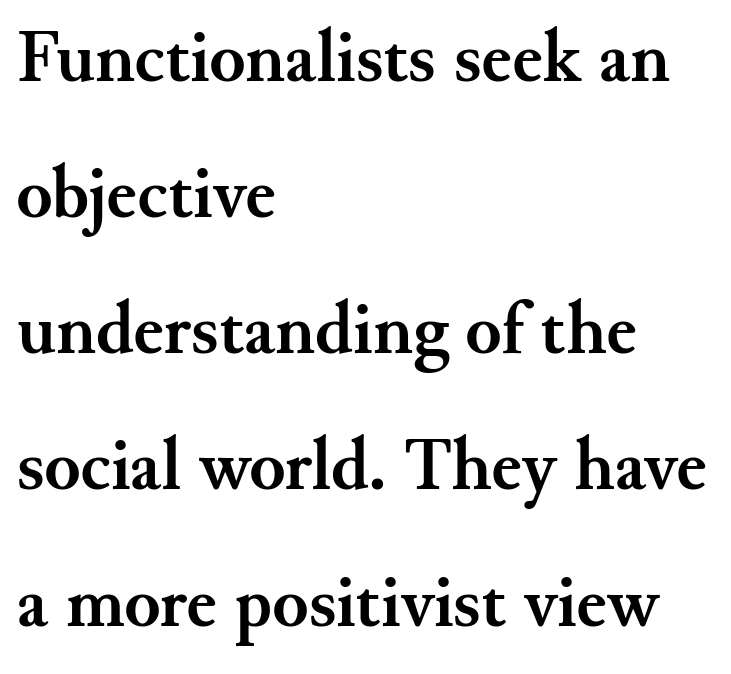
{"serif": "yes", "italic": "no", "bold": "yes", "weight": "semibold", "width": "normal", "stroke_contrast": "medium", "x_height": "small", "monospaced": "no", "underline": "no", "align": "left", "line_spacing_ratio": 1.84, "letter_spacing": "normal", "letter_spacing_em": 0.0, "glyph_px": 74}
